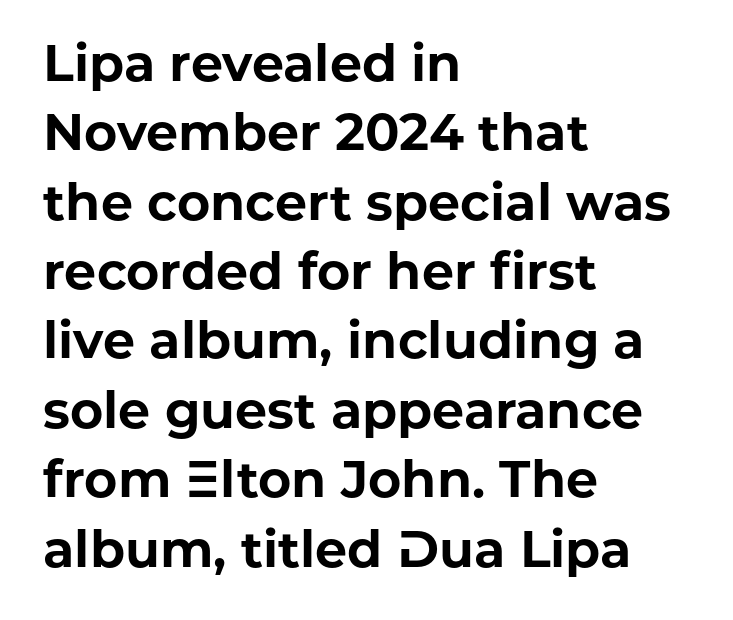
{"serif": "no", "italic": "no", "bold": "yes", "weight": "bold", "width": "normal", "stroke_contrast": "low", "x_height": "medium", "monospaced": "no", "underline": "no", "align": "left", "line_spacing": "normal", "line_spacing_ratio": 1.36, "letter_spacing": "normal", "letter_spacing_em": 0.0, "glyph_px": 51}
